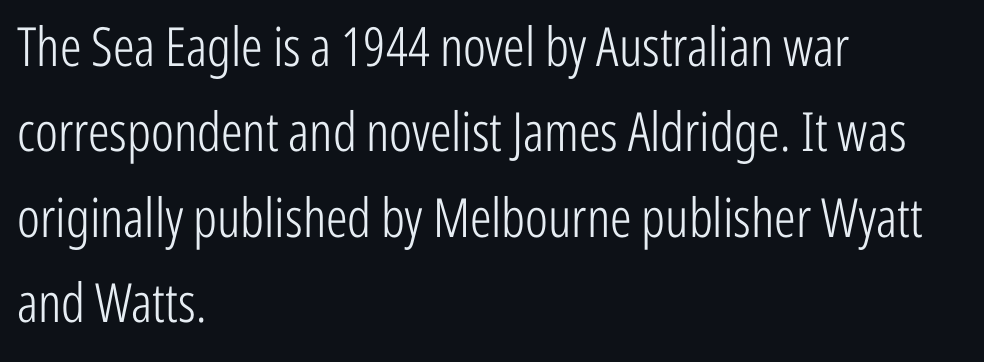
Q: Is the text bold? A: No.
Q: Is the text italic (slanted)? A: No, it is upright.
Q: Is the typeface a serif or a sans-serif typeface? A: Sans-serif.
Q: Is the text underlined? A: No.
Q: How is the paragraph aligned? A: Left-aligned.
Q: Is the spacing between letters normal or unusually wide? A: Normal.
Q: Is the spacing between lines tight, normal or loose? A: Normal.
Q: Width (condensed, normal, or wide)? A: Condensed.
Q: Stroke contrast? A: Low.
Q: x-height? A: Medium.
Q: Monospaced? A: No.
